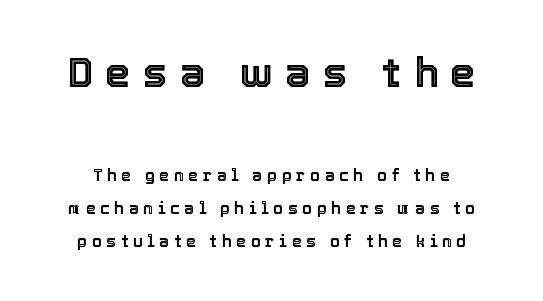
Q: Is the text italic (slanted)? A: No, it is upright.
Q: Is the text underlined? A: No.
Q: Is the spacing between letters normal or unusually wide? A: Unusually wide.
Q: Is the spacing between lines tight, normal or loose? A: Loose.
Q: Which block of text is set in a larger size, the first (top) or the second (bottom)? A: The first (top) one.
Q: Width (condensed, normal, or wide)? A: Normal.
Q: x-height? A: Medium.
Q: Monospaced? A: No.
